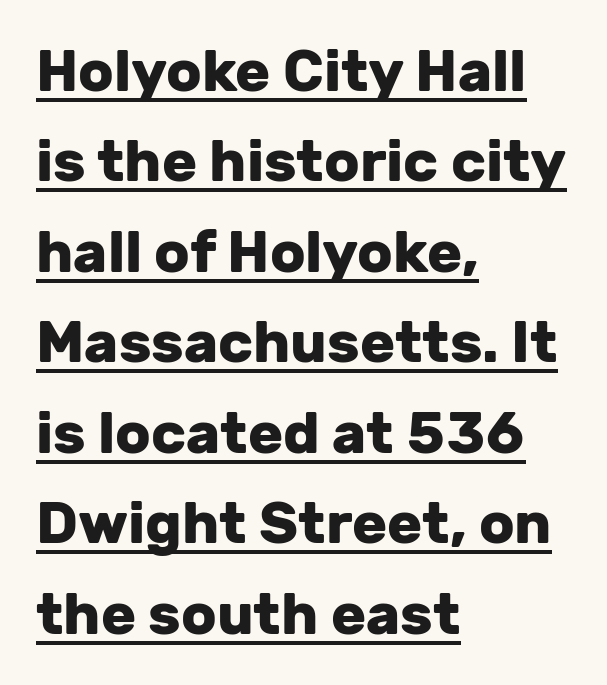
Q: Is the text bold? A: Yes.
Q: Is the text italic (slanted)? A: No, it is upright.
Q: Is the typeface a serif or a sans-serif typeface? A: Sans-serif.
Q: Is the text underlined? A: Yes.
Q: How is the paragraph aligned? A: Left-aligned.
Q: Is the spacing between letters normal or unusually wide? A: Normal.
Q: Is the spacing between lines tight, normal or loose? A: Normal.
Q: Width (condensed, normal, or wide)? A: Normal.
Q: Stroke contrast? A: Low.
Q: x-height? A: Medium.
Q: Monospaced? A: No.
